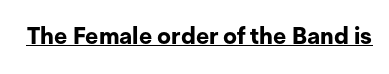
Heavy, bold letterforms. A rule runs beneath these lines of type. The type is set solid horizontally, with unmodified tracking. The lettering stays uniformly vertical, giving the passage a roman look.
